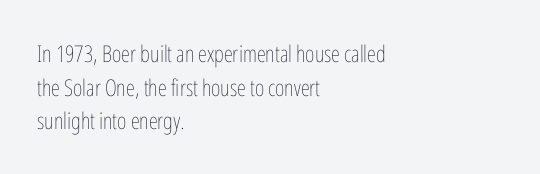
{"italic": "no", "bold": "no", "underline": "no", "align": "left", "line_spacing": "normal", "line_spacing_ratio": 1.46, "letter_spacing": "normal", "letter_spacing_em": 0.0, "glyph_px": 23}
